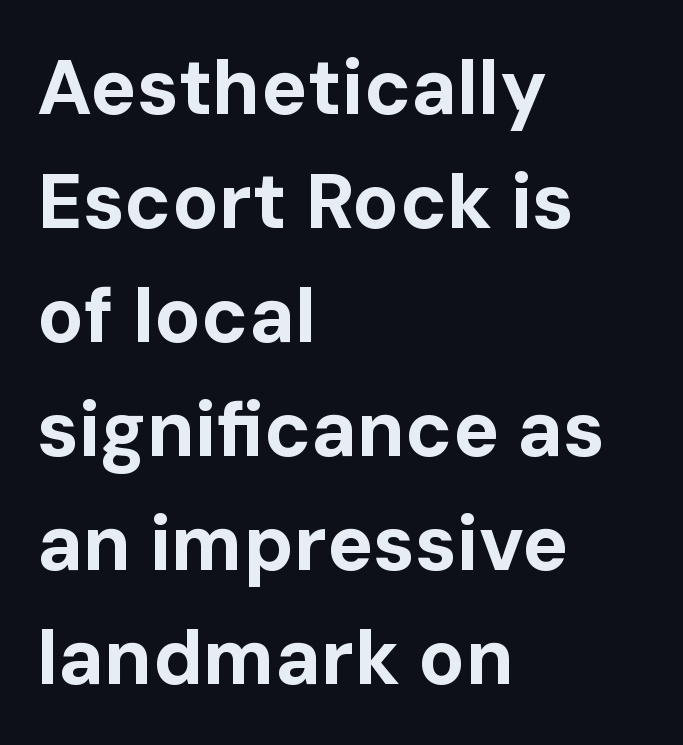
{"serif": "no", "italic": "no", "bold": "yes", "weight": "bold", "width": "normal", "stroke_contrast": "low", "x_height": "medium", "monospaced": "no", "underline": "no", "align": "left", "line_spacing": "normal", "line_spacing_ratio": 1.48, "letter_spacing": "normal", "letter_spacing_em": 0.0, "glyph_px": 77}
